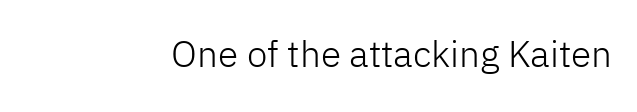
Q: Is the text bold? A: No.
Q: Is the text italic (slanted)? A: No, it is upright.
Q: Is the typeface a serif or a sans-serif typeface? A: Sans-serif.
Q: Is the text underlined? A: No.
Q: Is the spacing between letters normal or unusually wide? A: Normal.
Q: Width (condensed, normal, or wide)? A: Normal.
Q: Stroke contrast? A: Low.
Q: x-height? A: Medium.
Q: Monospaced? A: No.
